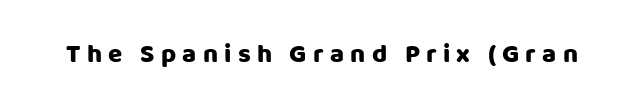
Students, note that the glyphs here are deliberately spaced far apart. Plain, unruled lines of type. No italicization has been applied; the sample stays upright.
